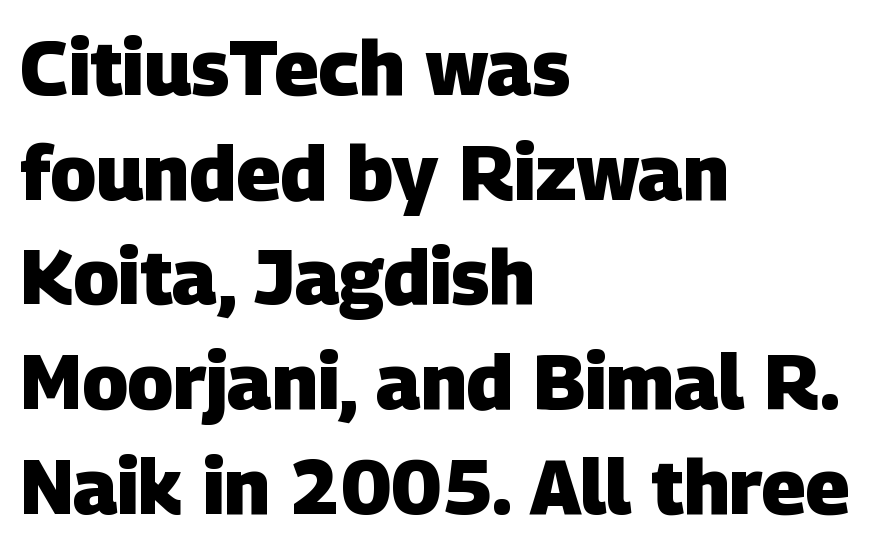
The image shows 77 px heavy sans-serif type; set left-aligned, normal line spacing (1.36x), normal letter spacing, not underlined; low stroke contrast and a large x-height.
